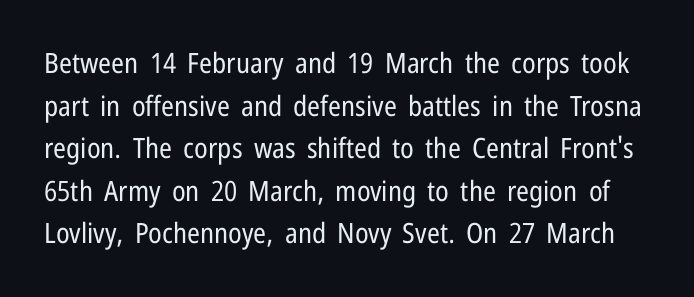
{"serif": "no", "italic": "no", "bold": "no", "weight": "regular", "width": "condensed", "stroke_contrast": "low", "x_height": "medium", "monospaced": "no", "underline": "no", "line_spacing": "normal", "line_spacing_ratio": 1.52, "letter_spacing": "normal", "letter_spacing_em": 0.0, "glyph_px": 28}
